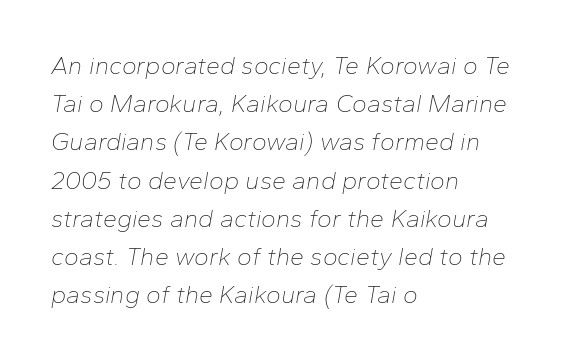
The image shows 25 px text type, italic (leaning right); set left-aligned, normal line spacing (1.53x), normal letter spacing, not underlined.
